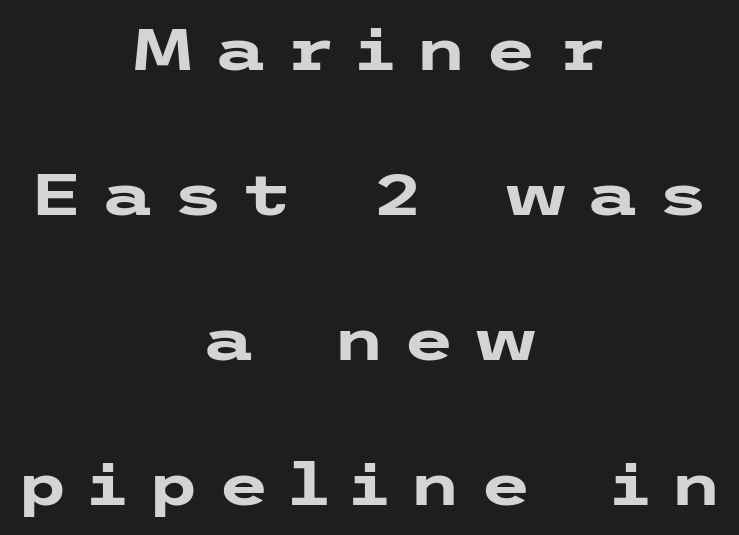
Q: Is the text bold? A: Yes.
Q: Is the text italic (slanted)? A: No, it is upright.
Q: Is the typeface a serif or a sans-serif typeface? A: Sans-serif.
Q: Is the text underlined? A: No.
Q: How is the paragraph aligned? A: Centered.
Q: Is the spacing between letters normal or unusually wide? A: Unusually wide.
Q: Is the spacing between lines tight, normal or loose? A: Loose.
Q: Width (condensed, normal, or wide)? A: Wide.
Q: Stroke contrast? A: Low.
Q: x-height? A: Medium.
